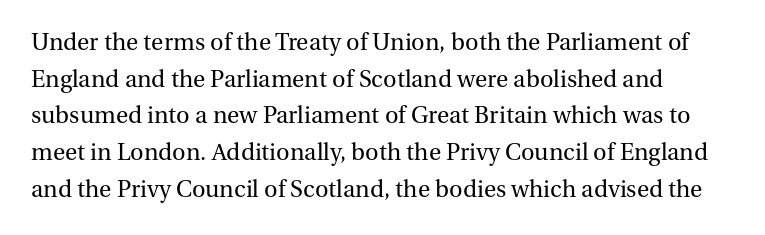
The image shows 25 px text type, upright; set left-aligned, normal line spacing (1.47x), normal letter spacing, not underlined.
